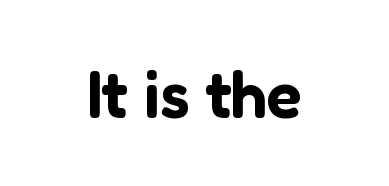
Q: Is the text italic (slanted)? A: No, it is upright.
Q: Is the typeface a serif or a sans-serif typeface? A: Sans-serif.
Q: Is the text underlined? A: No.
Q: Is the spacing between letters normal or unusually wide? A: Normal.
Q: Width (condensed, normal, or wide)? A: Normal.
Q: Stroke contrast? A: Low.
Q: x-height? A: Medium.
Q: Monospaced? A: No.
